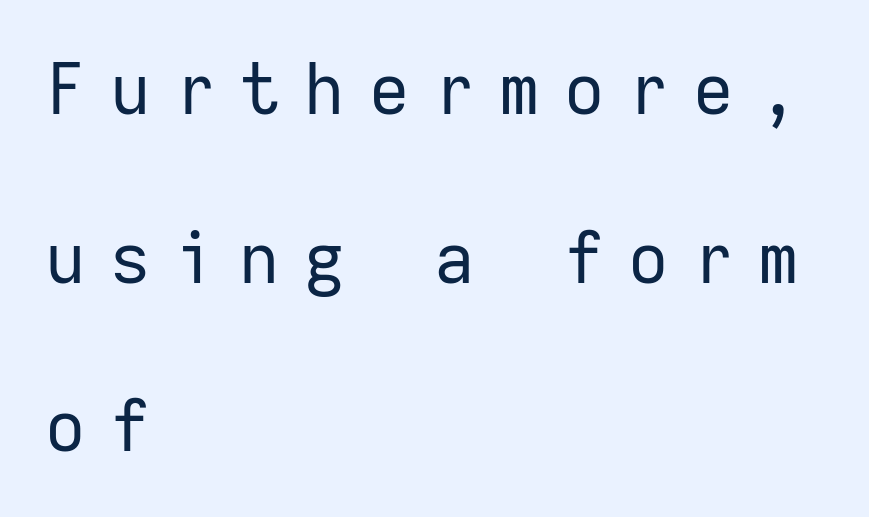
{"serif": "no", "italic": "no", "bold": "no", "weight": "regular", "width": "normal", "stroke_contrast": "low", "x_height": "medium", "monospaced": "yes", "underline": "no", "align": "left", "line_spacing": "loose", "line_spacing_ratio": 2.41, "letter_spacing": "wide", "letter_spacing_em": 0.35, "glyph_px": 70}
